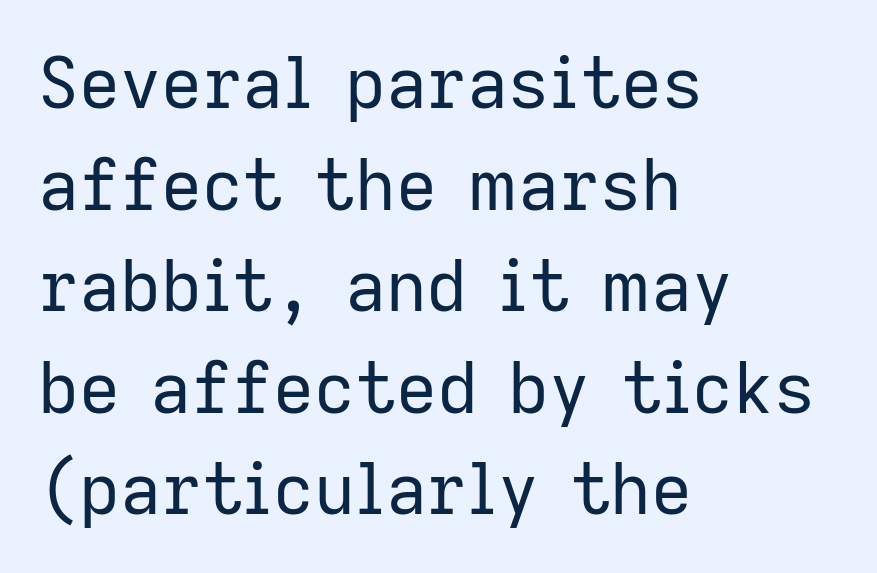
The image shows 71 px regular-weight sans-serif type, upright; set left-aligned, normal line spacing (1.43x), normal letter spacing, not underlined; low stroke contrast and a medium x-height.
